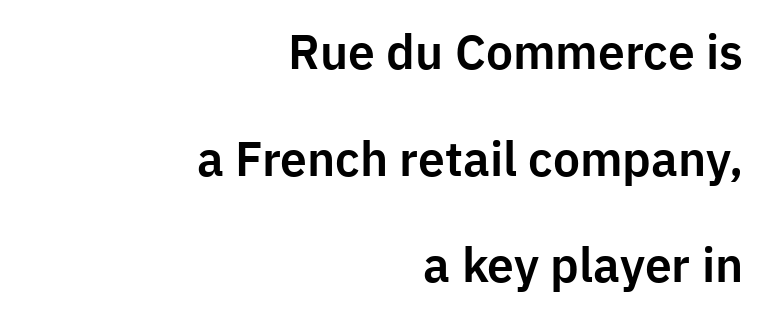
{"serif": "no", "italic": "no", "width": "normal", "stroke_contrast": "low", "x_height": "medium", "monospaced": "no", "underline": "no", "align": "right", "line_spacing": "loose", "line_spacing_ratio": 2.22, "letter_spacing": "normal", "letter_spacing_em": 0.0, "glyph_px": 48}
